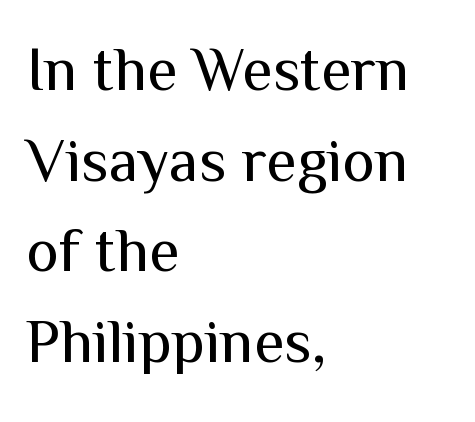
{"serif": "no", "italic": "no", "bold": "no", "weight": "regular", "width": "normal", "stroke_contrast": "medium", "x_height": "medium", "monospaced": "no", "underline": "no", "align": "left", "line_spacing": "normal", "line_spacing_ratio": 1.46, "letter_spacing": "normal", "letter_spacing_em": 0.0, "glyph_px": 62}
